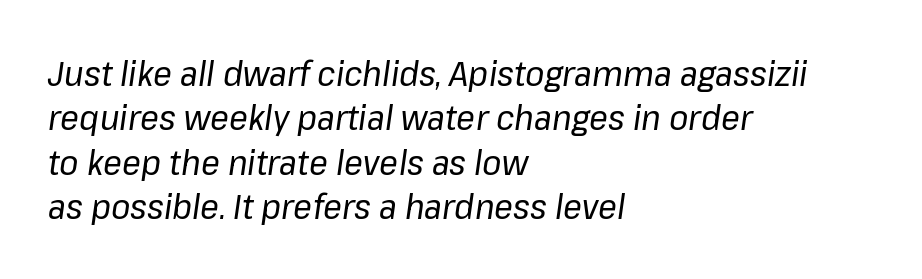
{"italic": "yes", "lean": "right", "slant_degrees": 8, "bold": "no", "weight": "regular", "width": "normal", "stroke_contrast": "low", "x_height": "medium", "monospaced": "no", "underline": "no", "align": "left", "line_spacing": "normal", "line_spacing_ratio": 1.27, "letter_spacing": "normal", "letter_spacing_em": 0.0, "glyph_px": 35}
